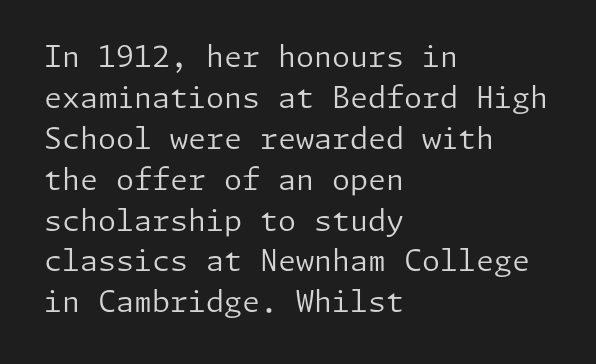
The passage is arranged the way most books set body copy — flush left. Decoration check: the copy has no underline. Rendered with straight, roman letterforms. Is this a heavy cut? Hardly; it is regular or lighter. Line spacing here is normal. Standard letterfit; no display-style spreading of the glyphs.
